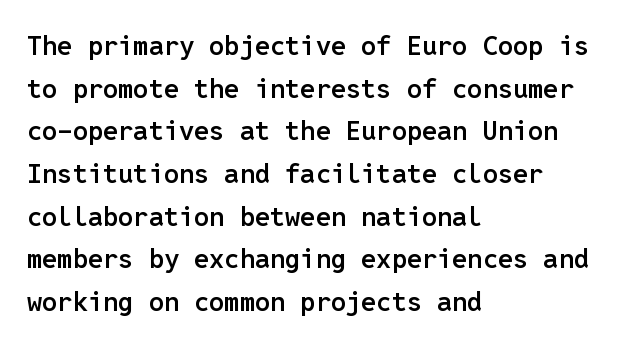
The characters look somewhat weighty, a semibold short of true bold. This sample uses an upright cut, with every glyph sitting square on the baseline. The horizontal fit of the characters is conventional and even. The ragged edge is on the right, which tells us the setting is flush left. This block has exactly the height ordinary leading produces. Glance below the letters and you will spot only blank space.
